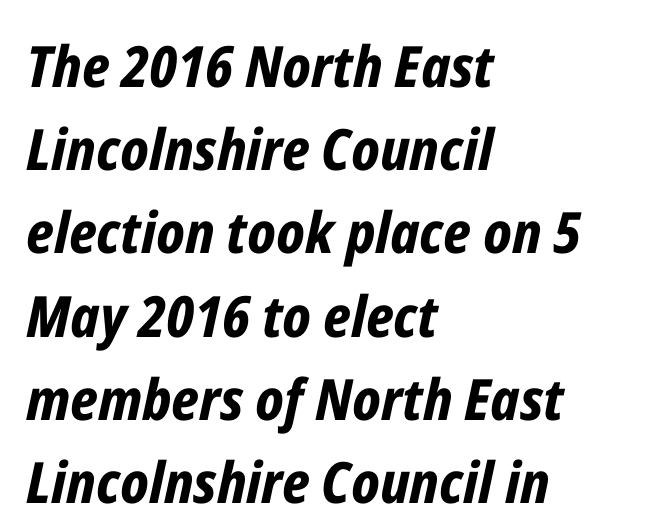
Q: Is the text bold? A: Yes.
Q: Is the text italic (slanted)? A: Yes, it leans right by about 12 degrees.
Q: Is the text underlined? A: No.
Q: How is the paragraph aligned? A: Left-aligned.
Q: Is the spacing between letters normal or unusually wide? A: Normal.
Q: Is the spacing between lines tight, normal or loose? A: Normal.
Q: Width (condensed, normal, or wide)? A: Condensed.
Q: Stroke contrast? A: Low.
Q: x-height? A: Medium.
Q: Monospaced? A: No.
